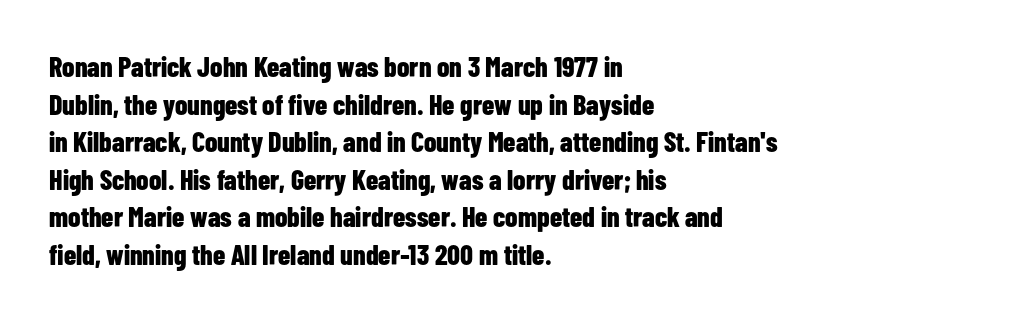
Q: Is the text bold? A: Yes.
Q: Is the text italic (slanted)? A: No, it is upright.
Q: Is the typeface a serif or a sans-serif typeface? A: Sans-serif.
Q: Is the text underlined? A: No.
Q: How is the paragraph aligned? A: Left-aligned.
Q: Is the spacing between letters normal or unusually wide? A: Normal.
Q: Is the spacing between lines tight, normal or loose? A: Normal.
Q: Width (condensed, normal, or wide)? A: Condensed.
Q: Stroke contrast? A: Low.
Q: x-height? A: Medium.
Q: Monospaced? A: No.
